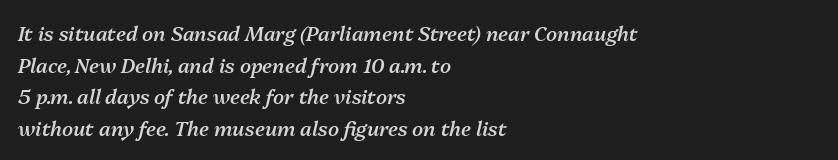
The image shows 20 px text type, italic (leaning right); set left-aligned, normal line spacing (1.58x), normal letter spacing, not underlined.
